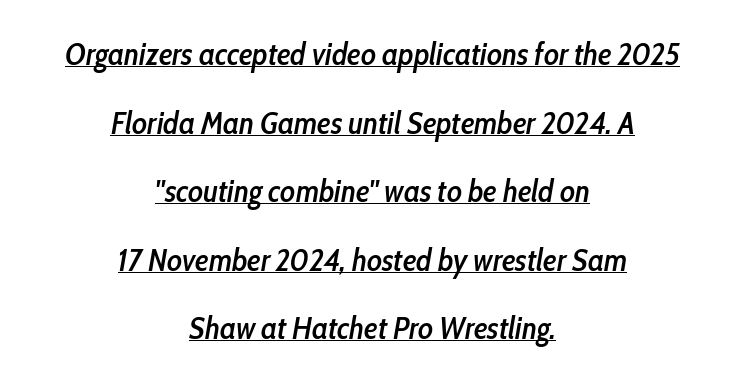
Q: Is the text bold? A: Semi-bold.
Q: Is the text italic (slanted)? A: Yes, it leans right by about 10 degrees.
Q: Is the text underlined? A: Yes.
Q: How is the paragraph aligned? A: Centered.
Q: Is the spacing between letters normal or unusually wide? A: Normal.
Q: Is the spacing between lines tight, normal or loose? A: Loose.
Q: Width (condensed, normal, or wide)? A: Condensed.
Q: Stroke contrast? A: Low.
Q: x-height? A: Medium.
Q: Monospaced? A: No.
